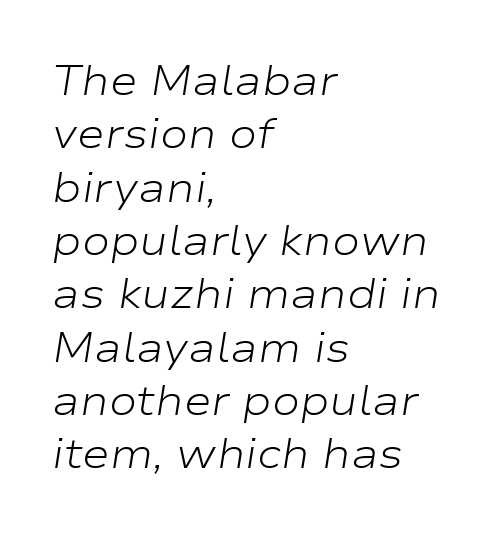
The image shows 42 px light, wide type, italic (leaning right); set left-aligned, normal line spacing (1.27x), normal letter spacing, not underlined; low stroke contrast and a medium x-height.
